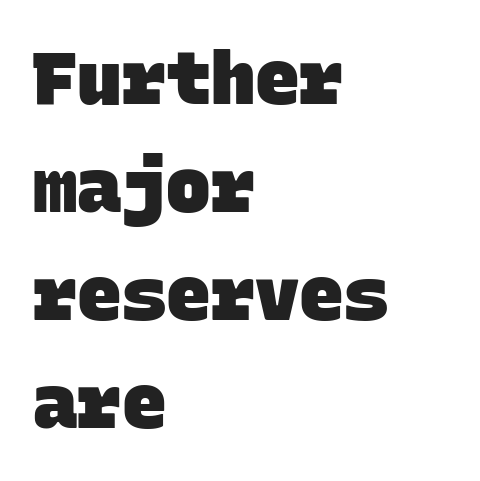
Q: Is the text bold? A: Yes.
Q: Is the typeface a serif or a sans-serif typeface? A: Sans-serif.
Q: Is the text underlined? A: No.
Q: How is the paragraph aligned? A: Left-aligned.
Q: Is the spacing between letters normal or unusually wide? A: Normal.
Q: Is the spacing between lines tight, normal or loose? A: Normal.
Q: Width (condensed, normal, or wide)? A: Normal.
Q: Stroke contrast? A: Low.
Q: x-height? A: Large.
Q: Monospaced? A: Yes.
